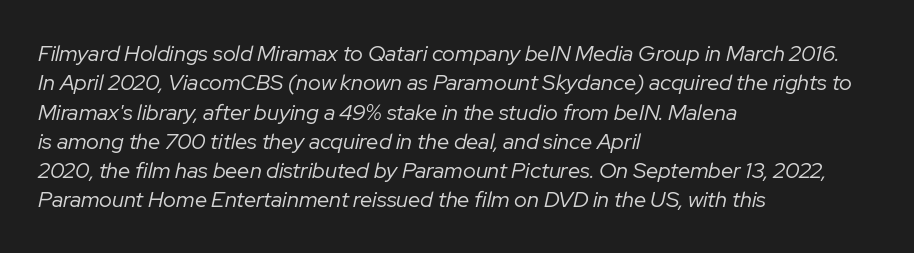
The image shows 22 px text type, italic (leaning right); set left-aligned, normal line spacing (1.33x), normal letter spacing, not underlined.
